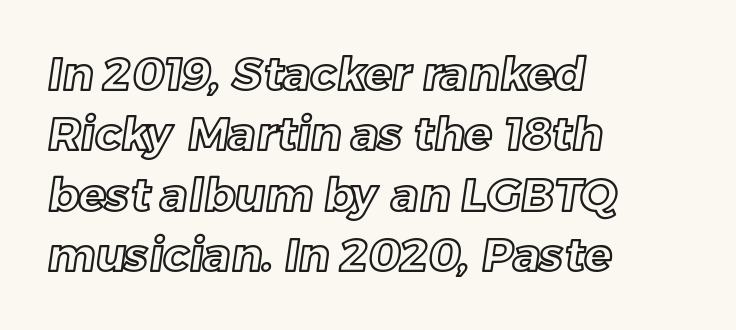
This sample has the flowing, uneven cadence of proportional lettering. Caption: multi-line text, flush left, ragged right. The line-height multiplier appears to be the usual default. The baseline area is clear. Caption: standard tracking, unaltered.
